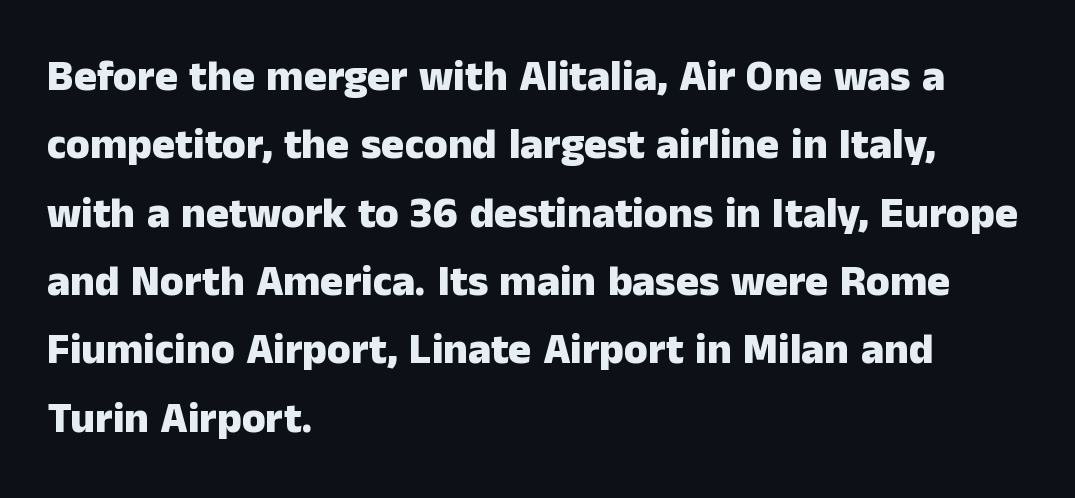
{"serif": "no", "italic": "no", "bold": "yes", "weight": "heavy", "width": "normal", "stroke_contrast": "low", "x_height": "medium", "monospaced": "no", "underline": "no", "align": "left", "line_spacing": "normal", "line_spacing_ratio": 1.59, "letter_spacing": "normal", "letter_spacing_em": 0.0, "glyph_px": 43}
